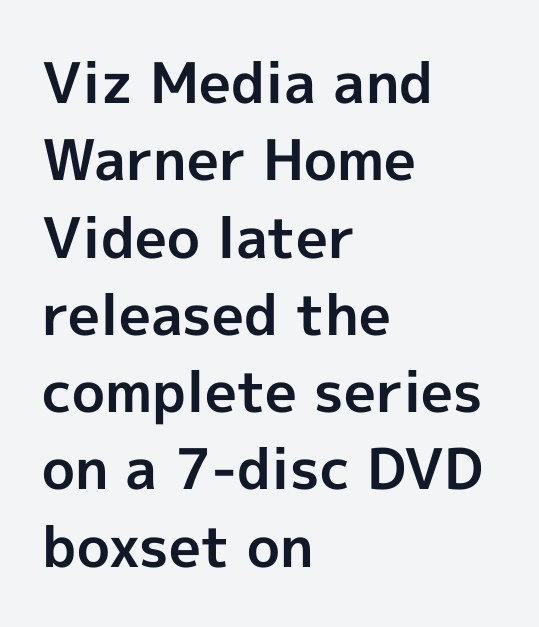
A typesetter would call this leading conventional body-copy spacing. Are there feet on the stems? There aren't — it's a sans. Note the varied advance widths — an 'i' is clearly narrower than an 'm'. The gaps between neighbouring characters are ordinary and unremarkable. Compared with an ordinary text face, these strokes are far heavier — a full bold. The area under the type is left untouched.
